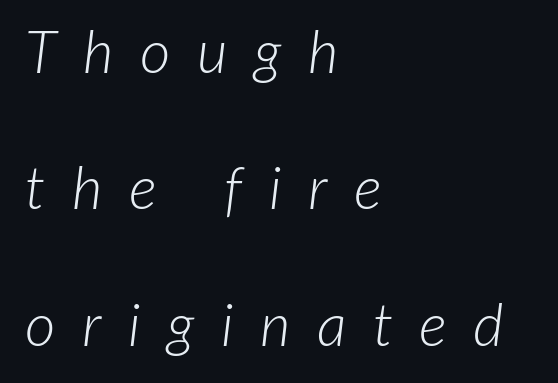
The image shows 59 px light type, italic (leaning right); set left-aligned, loose line spacing (2.31x), unusually wide letter spacing (+0.45 em), not underlined; low stroke contrast and a medium x-height.
